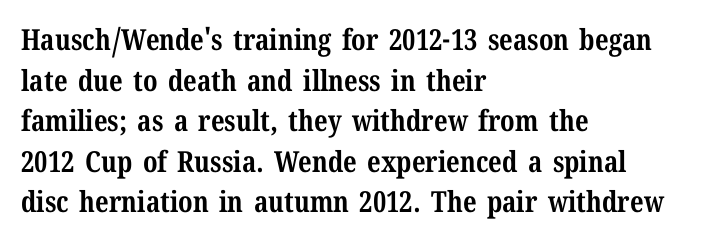
{"serif": "yes", "italic": "no", "bold": "yes", "weight": "bold", "width": "normal", "stroke_contrast": "medium", "x_height": "medium", "monospaced": "no", "underline": "no", "align": "left", "line_spacing": "normal", "line_spacing_ratio": 1.4, "letter_spacing": "normal", "letter_spacing_em": 0.0, "glyph_px": 29}
